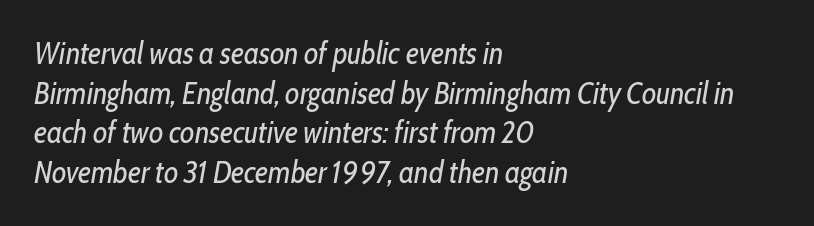
Q: Is the text bold? A: No.
Q: Is the text italic (slanted)? A: Yes, it leans right by about 10 degrees.
Q: Is the text underlined? A: No.
Q: How is the paragraph aligned? A: Left-aligned.
Q: Is the spacing between letters normal or unusually wide? A: Normal.
Q: Is the spacing between lines tight, normal or loose? A: Normal.
Q: Width (condensed, normal, or wide)? A: Condensed.
Q: Stroke contrast? A: Low.
Q: x-height? A: Medium.
Q: Monospaced? A: No.
